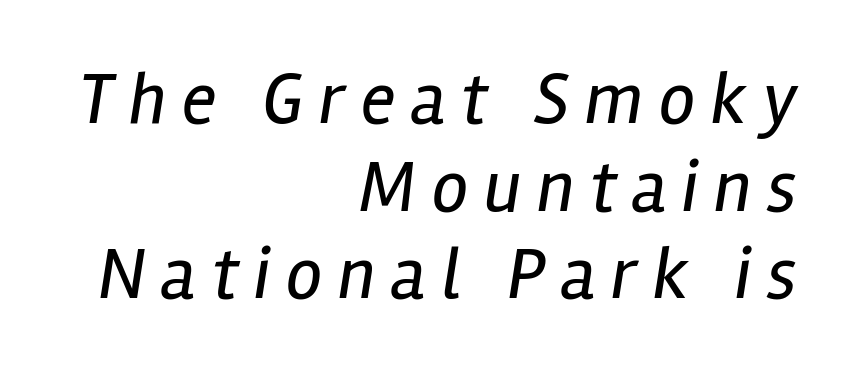
The image shows 73 px regular-weight, condensed type, italic (leaning right); set right-aligned, line spacing 1.2x, unusually wide letter spacing (+0.21 em), not underlined; low stroke contrast and a medium x-height.
